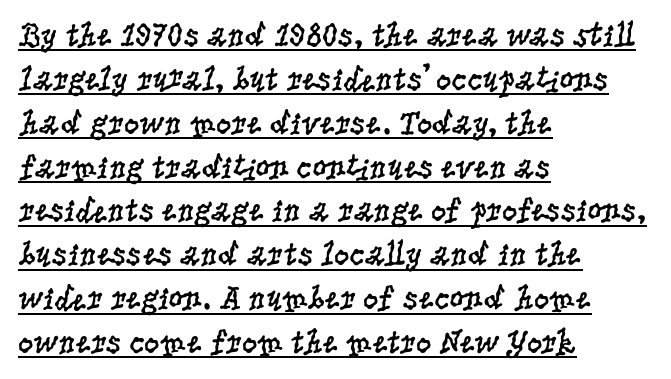
Q: Is the text bold? A: No.
Q: Is the typeface a serif or a sans-serif typeface? A: Serif.
Q: Is the text underlined? A: Yes.
Q: How is the paragraph aligned? A: Left-aligned.
Q: Is the spacing between letters normal or unusually wide? A: Normal.
Q: Is the spacing between lines tight, normal or loose? A: Normal.
Q: Width (condensed, normal, or wide)? A: Condensed.
Q: Stroke contrast? A: Low.
Q: x-height? A: Large.
Q: Monospaced? A: No.
